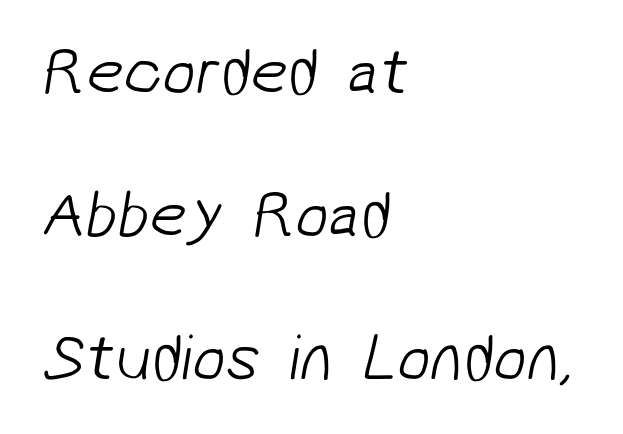
The image shows 66 px light sans-serif type; set left-aligned, loose line spacing (2.17x), normal letter spacing, not underlined; low stroke contrast and a medium x-height.
